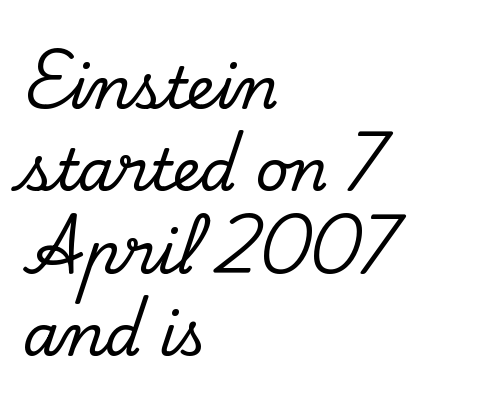
{"serif": "yes", "width": "normal", "stroke_contrast": "low", "x_height": "small", "monospaced": "no", "underline": "no", "align": "left", "line_spacing": "normal", "line_spacing_ratio": 1.42, "letter_spacing": "normal", "letter_spacing_em": 0.0, "glyph_px": 58}
